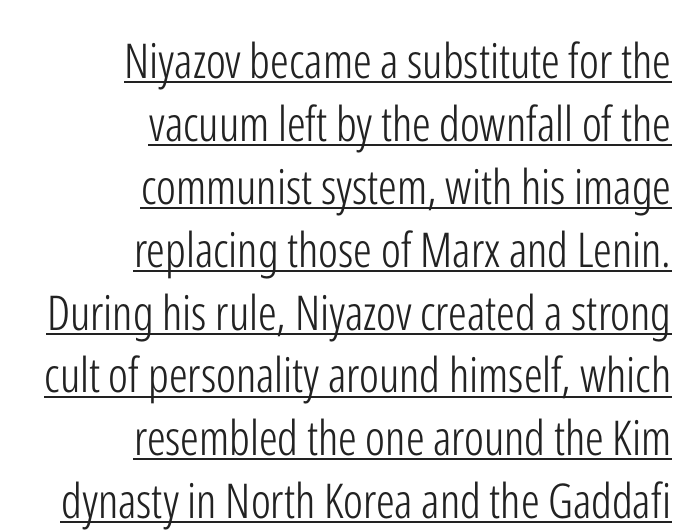
The passage shown stacks its lines at a standard gap. Alignment: flush right. You could not count columns in this text — the font is proportionally spaced. The weight tops out at a normal text grade.
